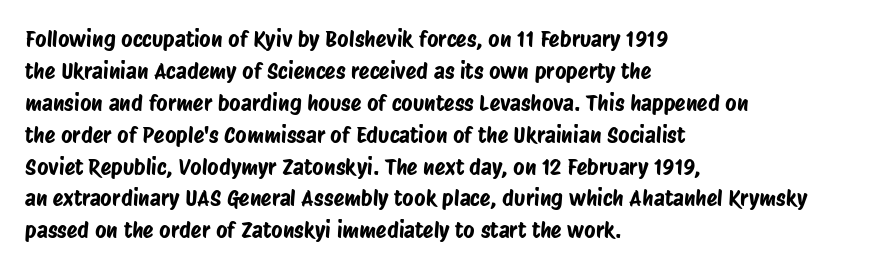
Casual observation: everything's shoved over to the left. Descenders are the only things crossing below the line. The space between consecutive lines is moderate. The letters sit at their default tracking, neither squeezed nor spread.
